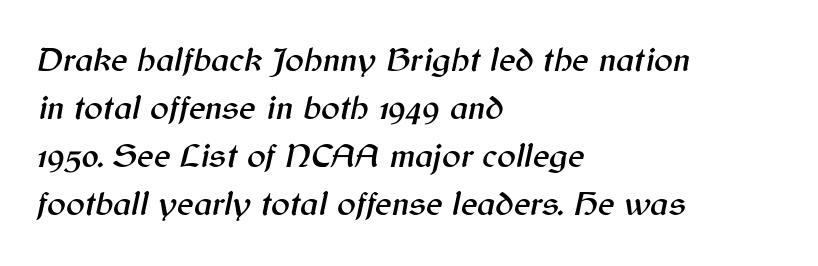
The image shows 35 px text type, italic (leaning right); set left-aligned, normal line spacing (1.37x), normal letter spacing, not underlined; medium stroke contrast and a medium x-height.
